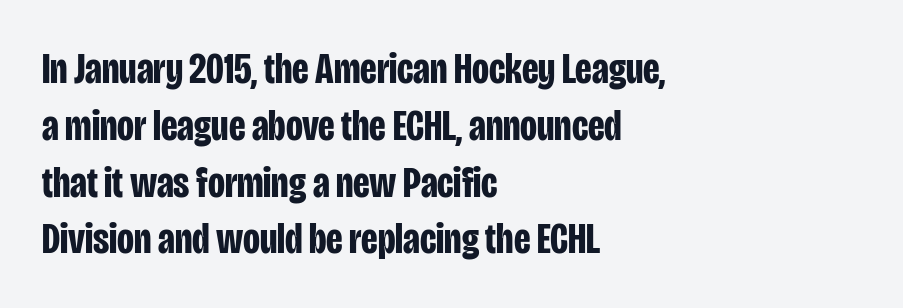
The image shows 44 px bold, condensed sans-serif type, upright; set left-aligned, normal line spacing (1.29x), normal letter spacing, not underlined; low stroke contrast and a large x-height.
